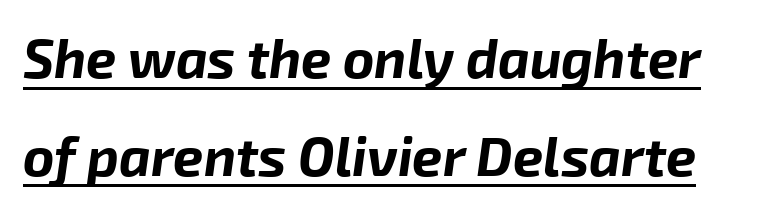
The image shows 54 px bold type, italic (leaning right); set line spacing 1.81x, normal letter spacing, underlined; low stroke contrast and a medium x-height.
